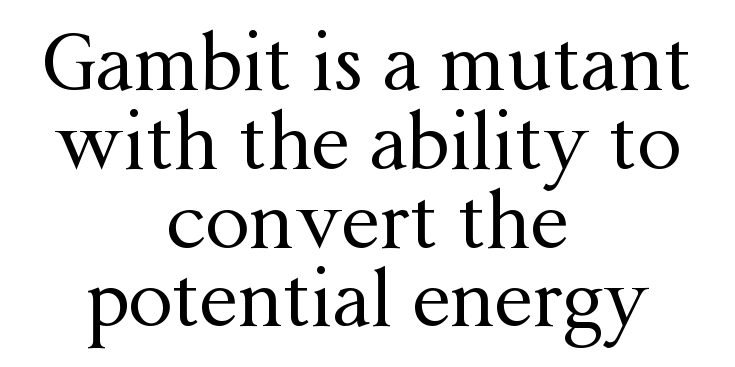
The font is comparable to plain body text, perhaps lighter. Nope, not italic — everything's standing straight. Line starts and ends both wander, symmetrically. Examine the stroke ends and you'll spot serifs. The line-height multiplier appears low, near solid setting. Here the designer chose a conventional face with non-uniform glyph widths.
